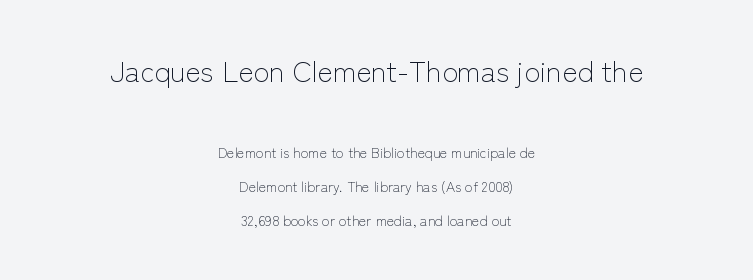
Students, note that the glyphs here touch the page at normal intervals. The typeface chosen for these lines omits serifs. The font is comparable to plain body text, perhaps lighter. Italic: no, the glyphs are upright roman. Reading down the block, each line starts at a different indent, mirrored at its end.
